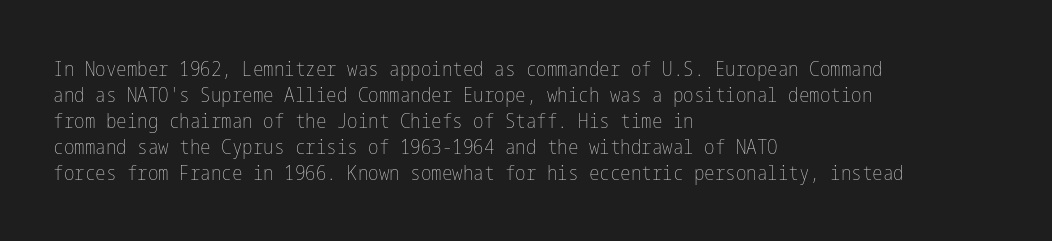
{"italic": "no", "bold": "no", "underline": "no", "align": "left", "line_spacing_ratio": 1.24, "letter_spacing": "normal", "letter_spacing_em": 0.0, "glyph_px": 21}
